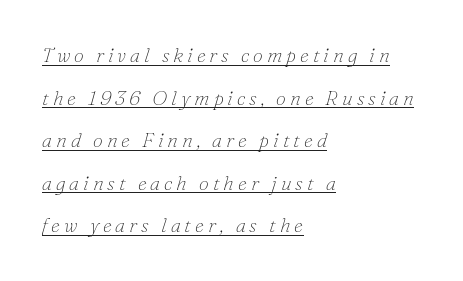
Q: Is the text bold? A: No.
Q: Is the text italic (slanted)? A: Yes, it leans right by about 16 degrees.
Q: Is the text underlined? A: Yes.
Q: How is the paragraph aligned? A: Left-aligned.
Q: Is the spacing between letters normal or unusually wide? A: Unusually wide.
Q: Is the spacing between lines tight, normal or loose? A: Loose.
